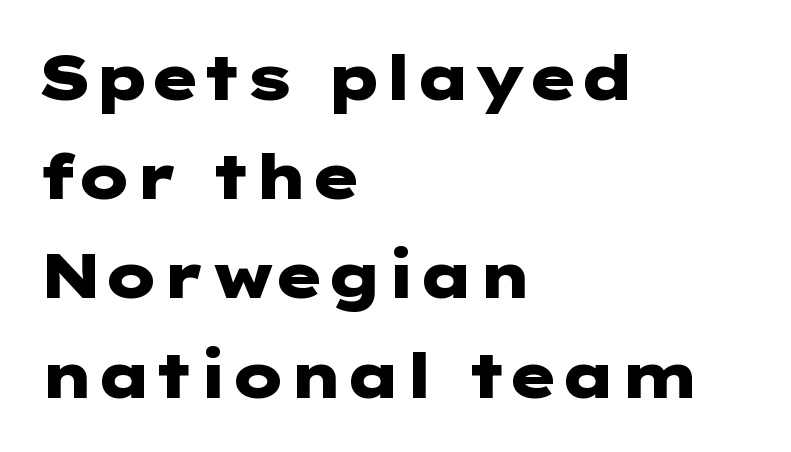
The image shows 62 px heavy, wide sans-serif type, upright; set left-aligned, normal line spacing (1.6x), normal letter spacing, not underlined; low stroke contrast and a medium x-height.
